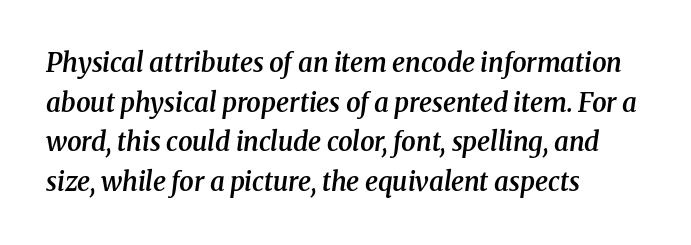
Quick note: underline off. Regarding leading, the lines here are spaced in the standard way. Quick note: italic. Semibold letterforms, between regular and bold. The compositor pushed each line to the left boundary.
